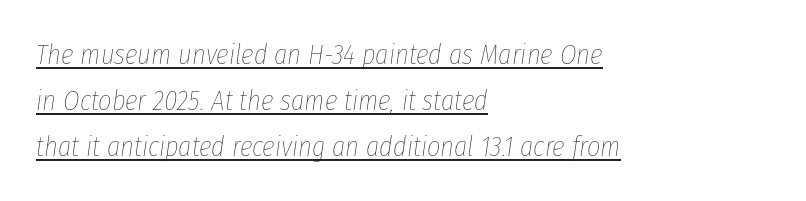
The image shows 29 px thin, condensed type, italic (leaning right); set left-aligned, normal line spacing (1.59x), normal letter spacing, underlined; low stroke contrast and a medium x-height.
